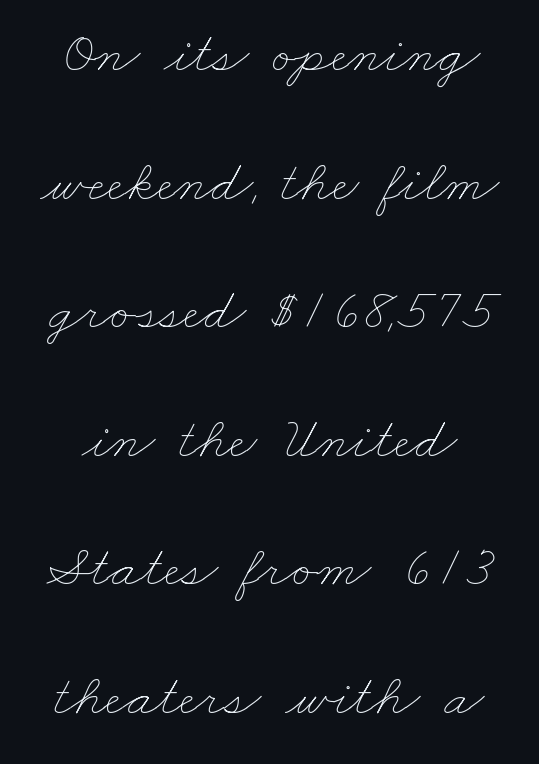
Q: Is the text bold? A: No.
Q: Is the text underlined? A: No.
Q: Is the spacing between letters normal or unusually wide? A: Normal.
Q: Is the spacing between lines tight, normal or loose? A: Loose.
Q: Width (condensed, normal, or wide)? A: Wide.
Q: Stroke contrast? A: Low.
Q: x-height? A: Small.
Q: Monospaced? A: No.
